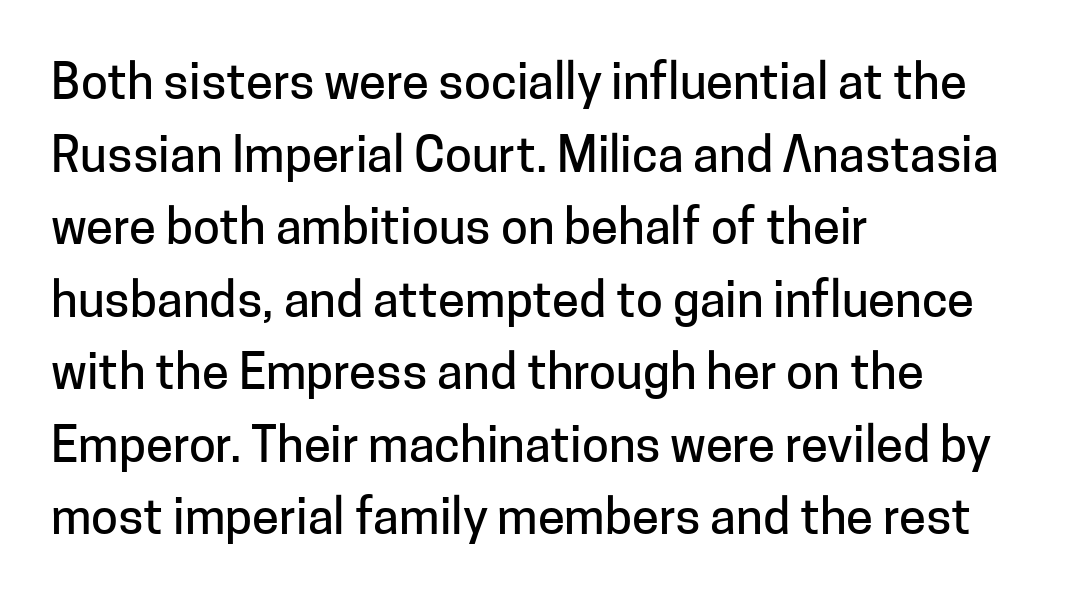
Q: Is the text italic (slanted)? A: No, it is upright.
Q: Is the typeface a serif or a sans-serif typeface? A: Sans-serif.
Q: Is the text underlined? A: No.
Q: How is the paragraph aligned? A: Left-aligned.
Q: Is the spacing between letters normal or unusually wide? A: Normal.
Q: Is the spacing between lines tight, normal or loose? A: Normal.
Q: Width (condensed, normal, or wide)? A: Normal.
Q: Stroke contrast? A: Low.
Q: x-height? A: Medium.
Q: Monospaced? A: No.
